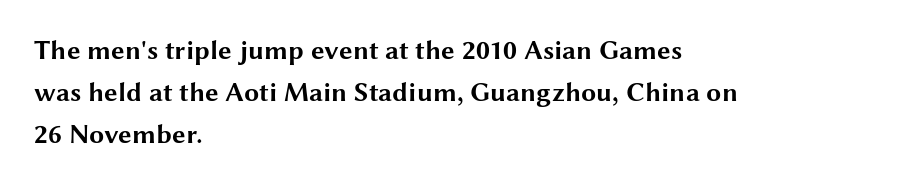
Q: Is the text bold? A: Yes.
Q: Is the text italic (slanted)? A: No, it is upright.
Q: Is the text underlined? A: No.
Q: How is the paragraph aligned? A: Left-aligned.
Q: Is the spacing between letters normal or unusually wide? A: Normal.
Q: Is the spacing between lines tight, normal or loose? A: Normal.
